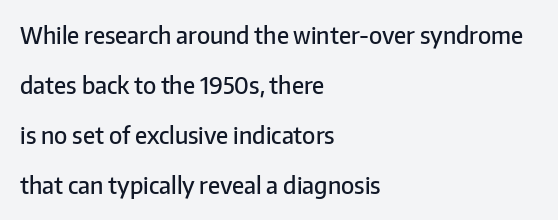
Q: Is the text bold? A: Semi-bold.
Q: Is the text italic (slanted)? A: No, it is upright.
Q: Is the text underlined? A: No.
Q: How is the paragraph aligned? A: Left-aligned.
Q: Is the spacing between letters normal or unusually wide? A: Normal.
Q: Is the spacing between lines tight, normal or loose? A: Loose.
